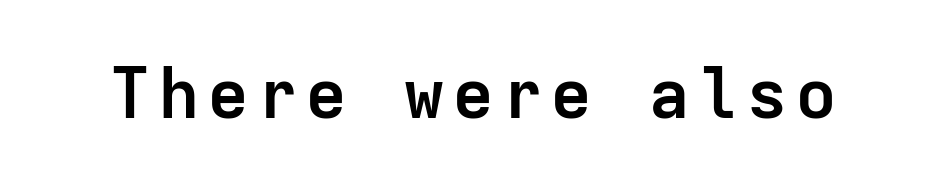
Q: Is the text bold? A: Yes.
Q: Is the text italic (slanted)? A: No, it is upright.
Q: Is the typeface a serif or a sans-serif typeface? A: Sans-serif.
Q: Is the text underlined? A: No.
Q: Width (condensed, normal, or wide)? A: Normal.
Q: Stroke contrast? A: Low.
Q: x-height? A: Medium.
Q: Monospaced? A: Yes.
